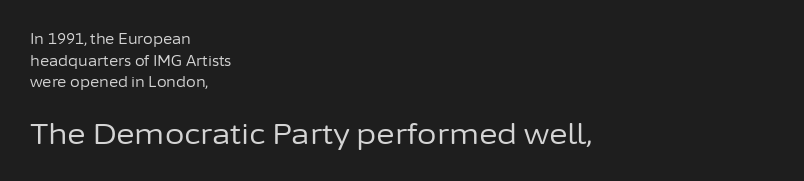
Q: Is the text bold? A: No.
Q: Is the text italic (slanted)? A: No, it is upright.
Q: Is the typeface a serif or a sans-serif typeface? A: Sans-serif.
Q: Is the text underlined? A: No.
Q: How is the paragraph aligned? A: Left-aligned.
Q: Is the spacing between letters normal or unusually wide? A: Normal.
Q: Is the spacing between lines tight, normal or loose? A: Normal.
Q: Which block of text is set in a larger size, the first (top) or the second (bottom)? A: The second (bottom) one.
Q: Width (condensed, normal, or wide)? A: Normal.
Q: Stroke contrast? A: Low.
Q: x-height? A: Medium.
Q: Monospaced? A: No.
